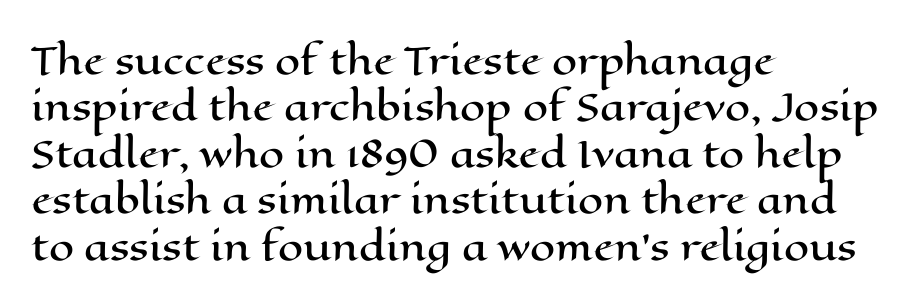
The image shows 36 px wide type, upright; set left-aligned, normal line spacing (1.29x), normal letter spacing, not underlined; high stroke contrast and a medium x-height.
